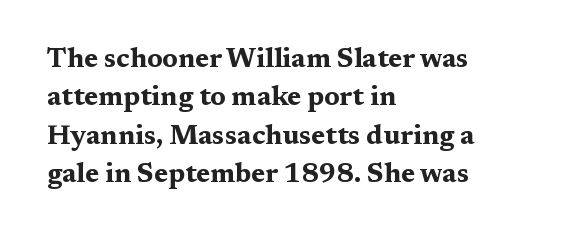
Q: Is the text bold? A: Yes.
Q: Is the text italic (slanted)? A: No, it is upright.
Q: Is the text underlined? A: No.
Q: How is the paragraph aligned? A: Left-aligned.
Q: Is the spacing between letters normal or unusually wide? A: Normal.
Q: Is the spacing between lines tight, normal or loose? A: Normal.
